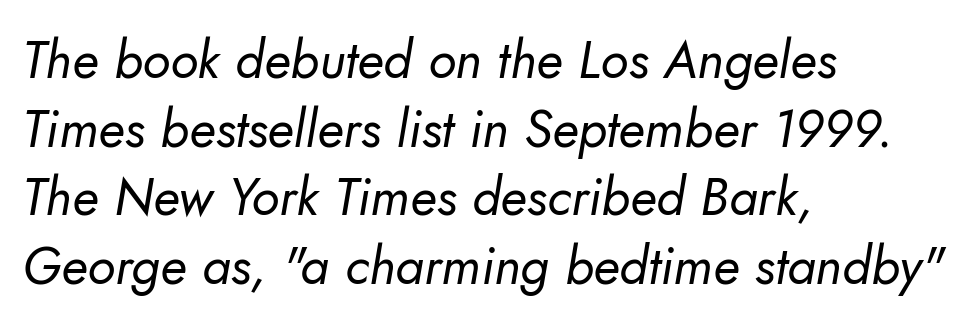
The ragged edge is on the right, which tells us the setting is flush left. The space beneath each line is pristine and unruled. One glance says typical: line gaps are just what's usual. Default kerning and tracking; the words read as compact shapes. Nothing sits at the stroke ends, so this counts as sans-serif. Nothing heavy about these letters — not bold at all.
